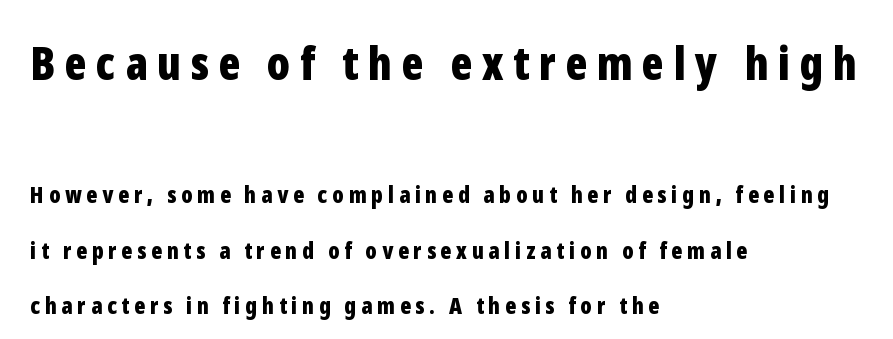
The image shows 46 px bold, condensed sans-serif type, upright; set left-aligned, loose line spacing (2.42x), unusually wide letter spacing (+0.21 em), not underlined; the first (top) block is 2.0x larger; low stroke contrast and a medium x-height.
